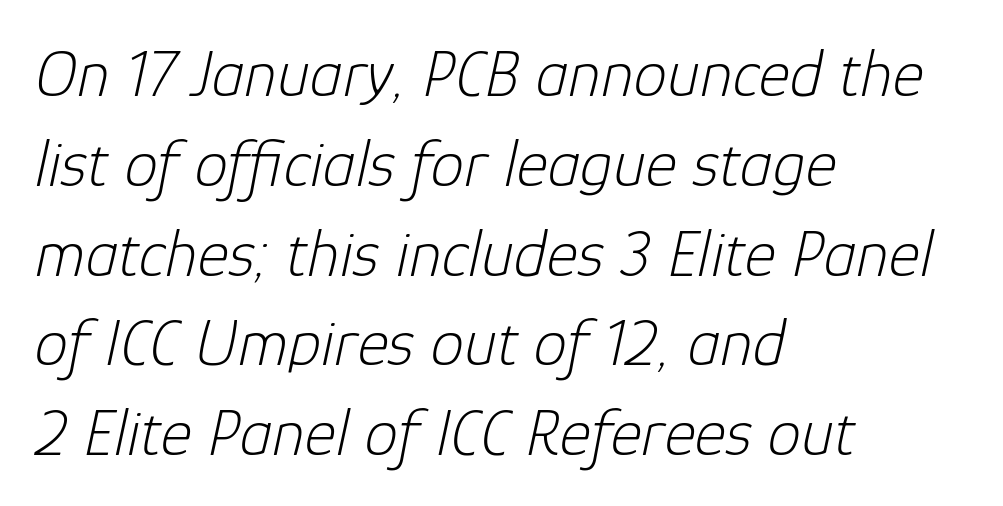
{"italic": "yes", "lean": "right", "slant_degrees": 12, "bold": "no", "weight": "light", "width": "normal", "stroke_contrast": "low", "x_height": "medium", "monospaced": "no", "underline": "no", "align": "left", "line_spacing": "normal", "line_spacing_ratio": 1.34, "letter_spacing": "normal", "letter_spacing_em": 0.0, "glyph_px": 67}
